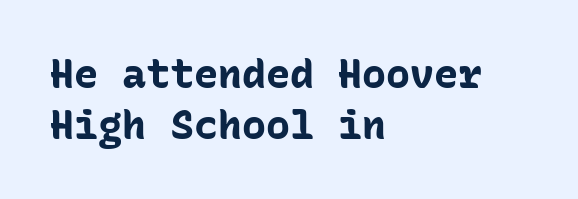
{"serif": "no", "italic": "no", "bold": "yes", "weight": "bold", "width": "normal", "stroke_contrast": "low", "x_height": "medium", "monospaced": "yes", "underline": "no", "align": "left", "line_spacing": "normal", "line_spacing_ratio": 1.27, "letter_spacing": "normal", "letter_spacing_em": 0.0, "glyph_px": 40}
